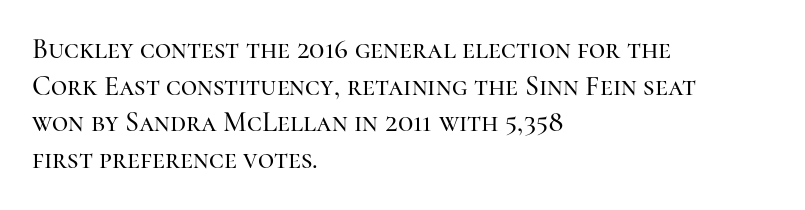
Serifs: yes, visible at the terminals of the letterforms. How are the letters spaced? Ordinarily, with no added tracking. These lines stack with their left ends in a neat column. Compared with typical paragraphs, the rows here are spaced about the same. The letters advance in unequal steps, a hallmark of proportional type.
